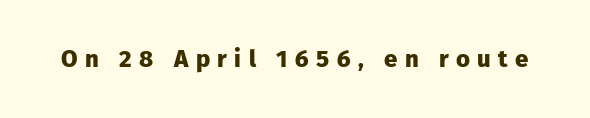
Nobody drew a line under any word here. Weight check: bold — yes, fully. A typesetter would mark this as roman, not italic. The horizontal fit of the characters is loose and conspicuously gappy.
